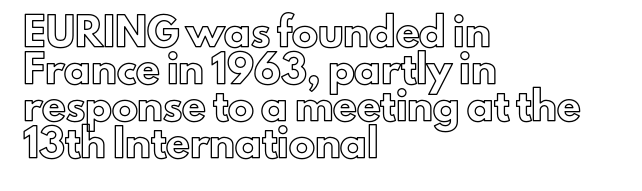
Inter-character spacing is left at the font's built-in metrics. Bare-footed words on every line. Every stem runs plumb, perpendicular to the baseline. Line spacing here is normal. Every row of glyphs begins at an identical x-position on the left.
